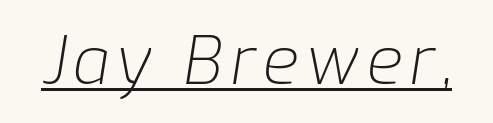
{"italic": "yes", "lean": "right", "slant_degrees": 9, "bold": "no", "weight": "light", "width": "normal", "stroke_contrast": "low", "x_height": "medium", "monospaced": "no", "underline": "yes", "glyph_px": 66}
